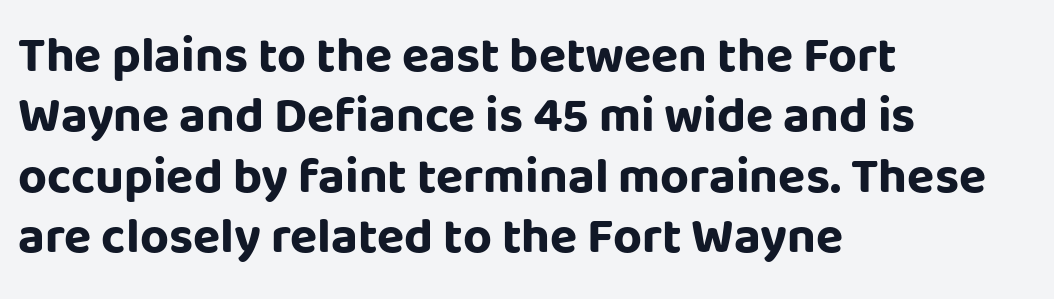
The image shows 50 px bold sans-serif type, upright; set left-aligned, line spacing 1.21x, normal letter spacing, not underlined; low stroke contrast and a large x-height.
